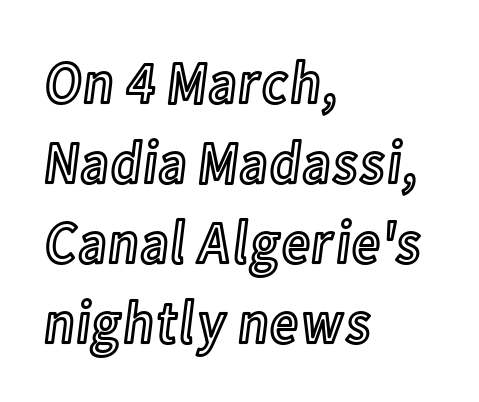
{"width": "condensed", "x_height": "medium", "monospaced": "no", "underline": "no", "align": "left", "line_spacing": "normal", "line_spacing_ratio": 1.31, "letter_spacing": "normal", "letter_spacing_em": 0.0, "glyph_px": 61}
